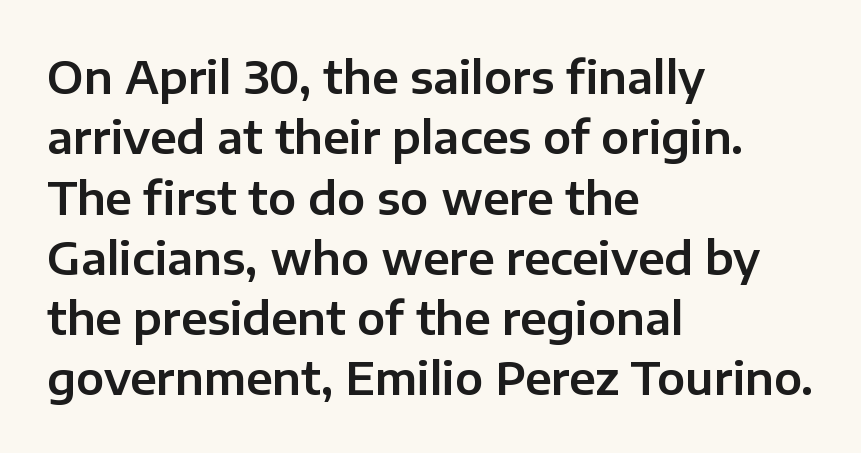
Only glyphs here, with clear space below each row. Is this a fixed-width face? No — the glyphs have proportional, varying widths. Nothing unusual about the tracking: characters are spaced as the font intends. Line starts are locked; line ends wander. Every stem runs plumb, perpendicular to the baseline. You can tell from the bare stems that sans-serif type was used.
